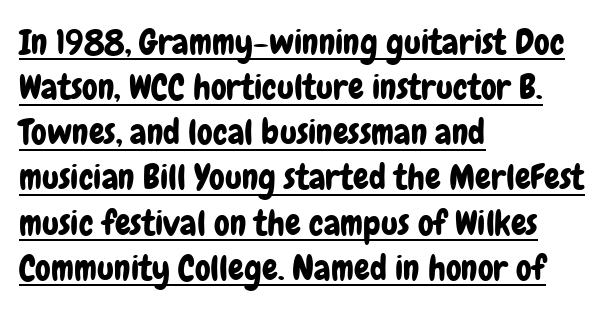
{"serif": "no", "italic": "no", "width": "condensed", "stroke_contrast": "low", "x_height": "medium", "monospaced": "no", "underline": "yes", "align": "left", "line_spacing": "normal", "line_spacing_ratio": 1.29, "letter_spacing": "normal", "letter_spacing_em": 0.0, "glyph_px": 35}
